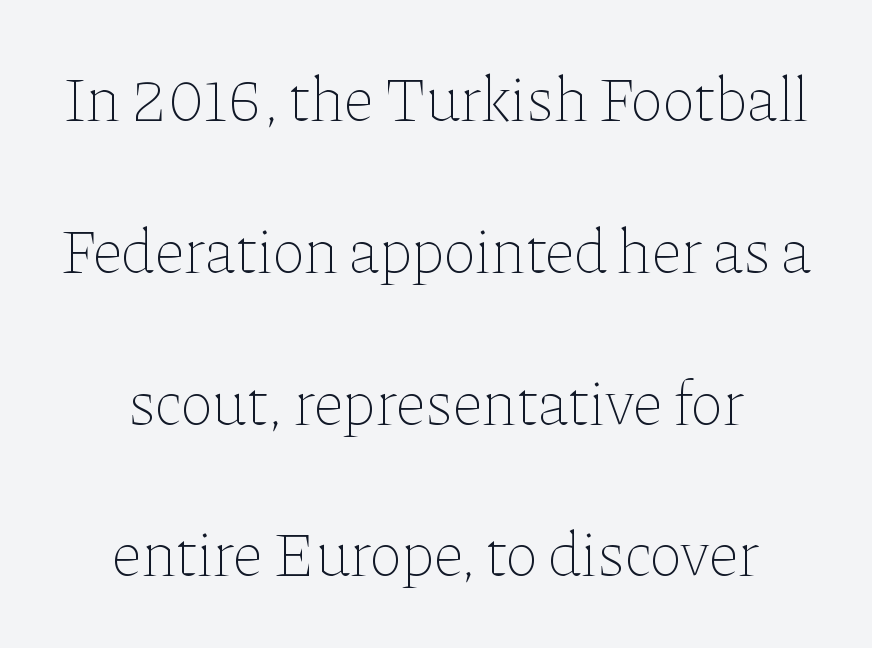
Q: Is the text bold? A: No.
Q: Is the text italic (slanted)? A: No, it is upright.
Q: Is the text underlined? A: No.
Q: How is the paragraph aligned? A: Centered.
Q: Is the spacing between letters normal or unusually wide? A: Normal.
Q: Is the spacing between lines tight, normal or loose? A: Loose.
Q: Width (condensed, normal, or wide)? A: Normal.
Q: Stroke contrast? A: Low.
Q: x-height? A: Medium.
Q: Monospaced? A: No.
